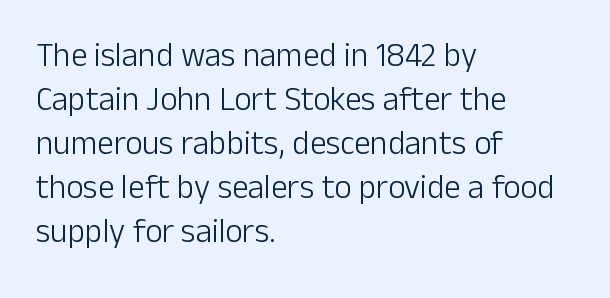
Q: Is the text bold? A: No.
Q: Is the text italic (slanted)? A: No, it is upright.
Q: Is the typeface a serif or a sans-serif typeface? A: Sans-serif.
Q: Is the text underlined? A: No.
Q: How is the paragraph aligned? A: Left-aligned.
Q: Is the spacing between letters normal or unusually wide? A: Normal.
Q: Is the spacing between lines tight, normal or loose? A: Normal.
Q: Width (condensed, normal, or wide)? A: Normal.
Q: Stroke contrast? A: Low.
Q: x-height? A: Medium.
Q: Monospaced? A: No.
